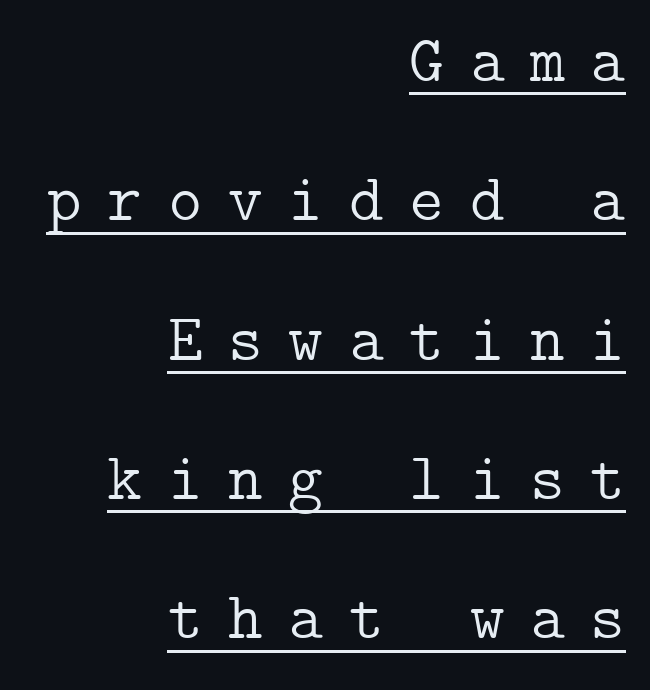
{"serif": "yes", "italic": "no", "bold": "no", "weight": "light", "width": "normal", "stroke_contrast": "low", "x_height": "medium", "underline": "yes", "align": "right", "line_spacing": "loose", "line_spacing_ratio": 2.11, "letter_spacing": "wide", "letter_spacing_em": 0.39, "glyph_px": 66}
